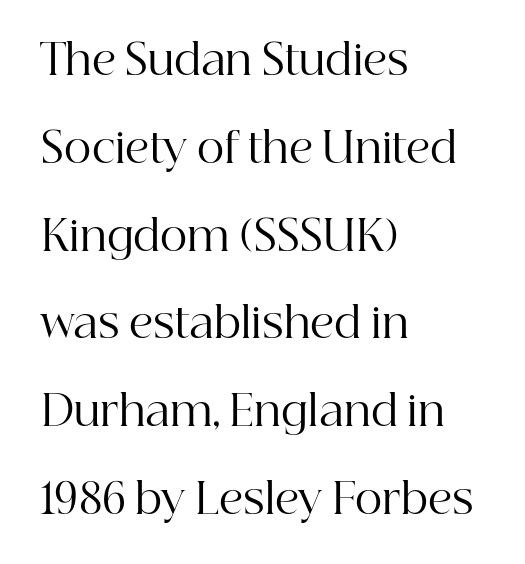
The image shows 42 px regular-weight serif type, upright; set left-aligned, loose line spacing (2.09x), normal letter spacing, not underlined; high stroke contrast and a medium x-height.
